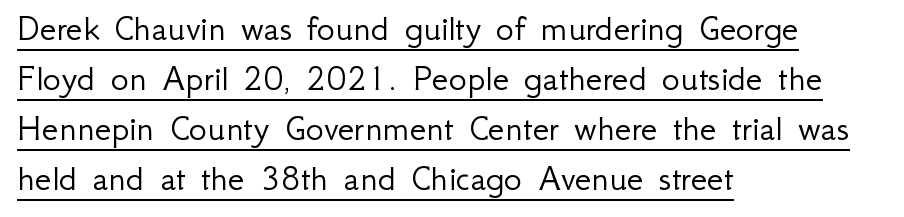
The image shows 38 px light sans-serif type, upright; set left-aligned, normal line spacing (1.32x), normal letter spacing, underlined; low stroke contrast and a small x-height.
